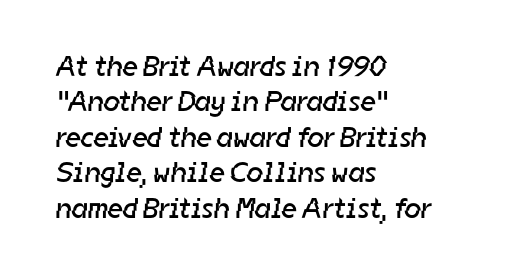
{"serif": "no", "bold": "no", "weight": "regular", "width": "normal", "stroke_contrast": "low", "x_height": "medium", "monospaced": "no", "underline": "no", "align": "left", "line_spacing_ratio": 1.22, "letter_spacing": "normal", "letter_spacing_em": 0.0, "glyph_px": 29}
